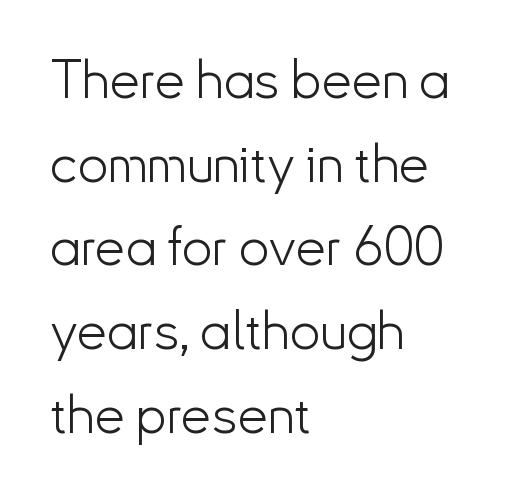
The image shows 54 px light sans-serif type, upright; set left-aligned, normal line spacing (1.55x), normal letter spacing, not underlined; low stroke contrast and a small x-height.
